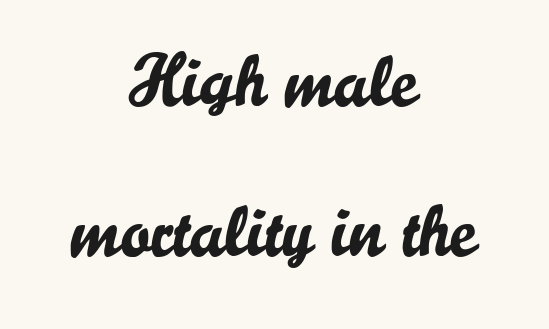
Here the glyphs are tracked normally, forming tight word shapes. Leading is clearly above the norm, producing a sparse column. The space directly below the letters is spotless. The letters advance in unequal steps, a hallmark of proportional type. The characters display no serif detailing; their extremities are plain.
